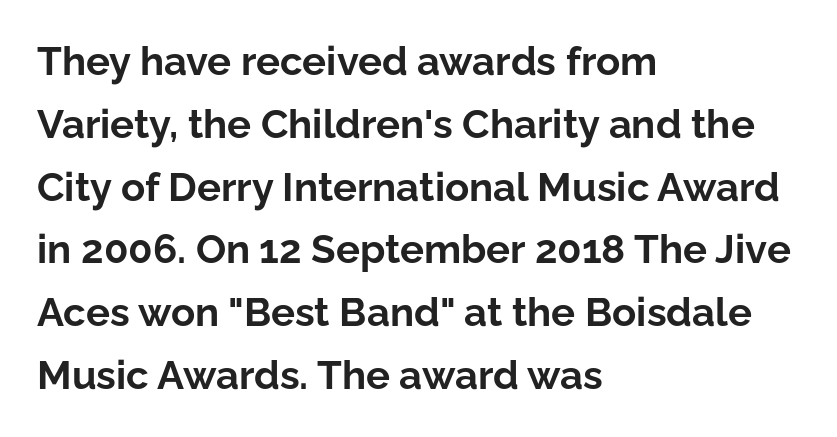
Q: Is the text bold? A: Yes.
Q: Is the text italic (slanted)? A: No, it is upright.
Q: Is the typeface a serif or a sans-serif typeface? A: Sans-serif.
Q: Is the text underlined? A: No.
Q: How is the paragraph aligned? A: Left-aligned.
Q: Is the spacing between letters normal or unusually wide? A: Normal.
Q: Is the spacing between lines tight, normal or loose? A: Normal.
Q: Width (condensed, normal, or wide)? A: Normal.
Q: Stroke contrast? A: Low.
Q: x-height? A: Medium.
Q: Monospaced? A: No.
